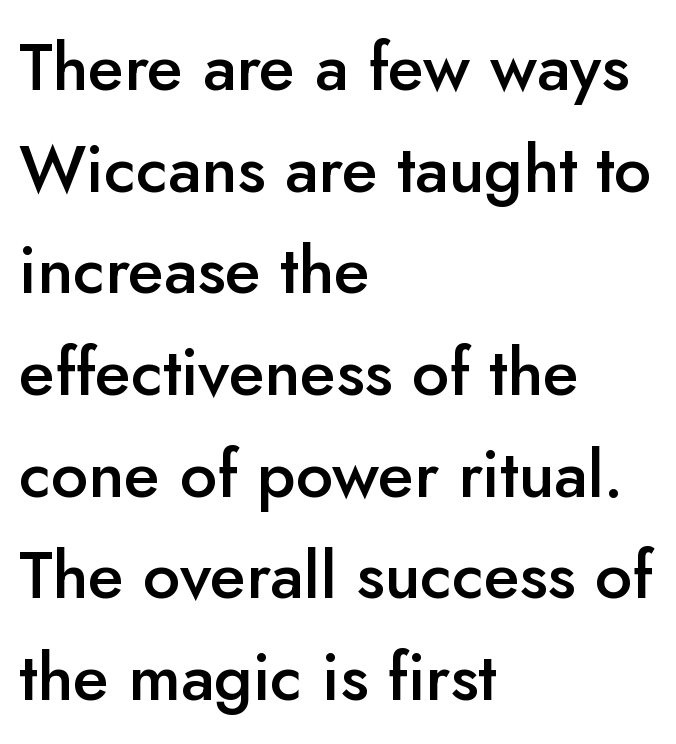
Looks like regular typesetting: each glyph gets only the width it needs. A student would call this left alignment; a typographer would say flush left, rag right. Posture: straight, roman, zero tilt. Inter-character spacing is left at the font's built-in metrics. Heft: intermediate — a semibold.
